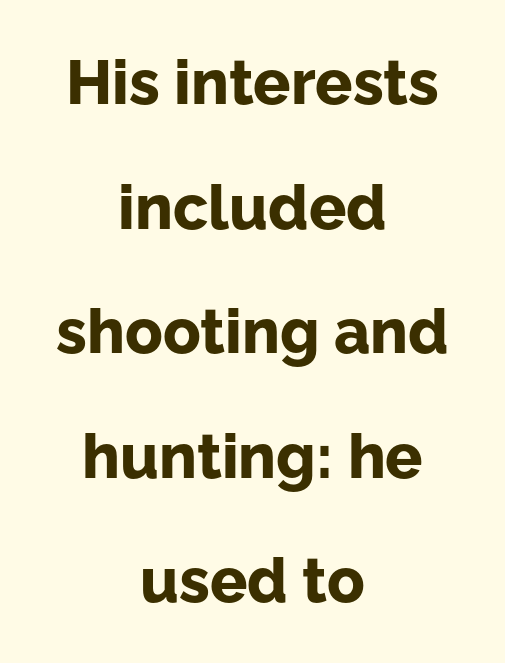
The image shows 62 px bold sans-serif type, upright; set centered, loose line spacing (2.01x), normal letter spacing, not underlined; low stroke contrast and a medium x-height.
